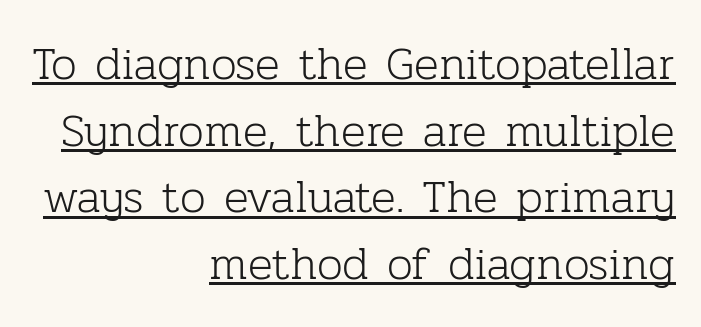
These lines are set flush right with a ragged left edge. Leading: standard. The type sits square on the baseline with zero lean. In designer terms, the underline attribute is active on this setting. Note the varied advance widths — an 'i' is clearly narrower than an 'm'.
